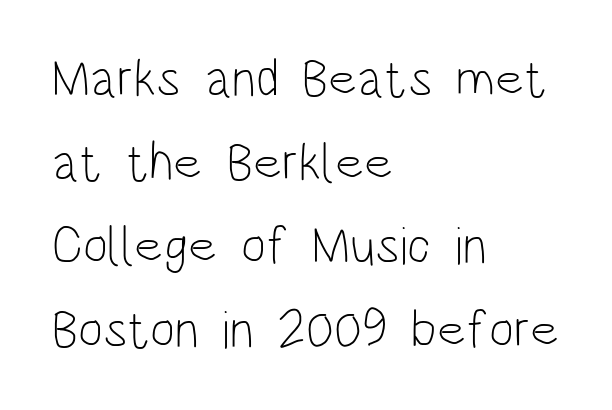
Q: Is the text bold? A: No.
Q: Is the text italic (slanted)? A: No, it is upright.
Q: Is the typeface a serif or a sans-serif typeface? A: Sans-serif.
Q: Is the text underlined? A: No.
Q: How is the paragraph aligned? A: Left-aligned.
Q: Is the spacing between letters normal or unusually wide? A: Normal.
Q: Is the spacing between lines tight, normal or loose? A: Normal.
Q: Width (condensed, normal, or wide)? A: Condensed.
Q: Stroke contrast? A: Low.
Q: x-height? A: Large.
Q: Monospaced? A: No.
